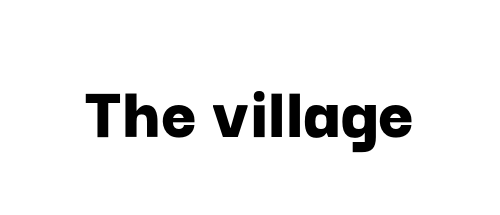
Q: Is the text bold? A: Yes.
Q: Is the text italic (slanted)? A: No, it is upright.
Q: Is the typeface a serif or a sans-serif typeface? A: Sans-serif.
Q: Is the text underlined? A: No.
Q: Is the spacing between letters normal or unusually wide? A: Normal.
Q: Width (condensed, normal, or wide)? A: Normal.
Q: Stroke contrast? A: Low.
Q: x-height? A: Medium.
Q: Monospaced? A: No.
